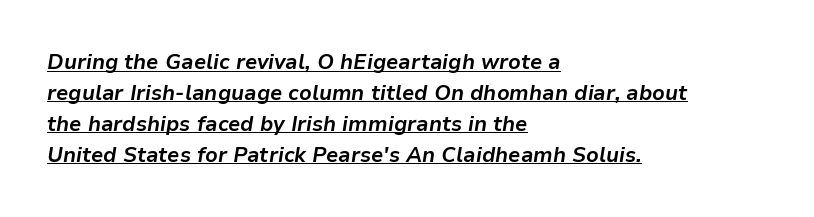
Visually the block forms a straight wall on the left and a jagged coastline on the right. The line texture is even and compact thanks to regular tracking. Designer's note — italics engaged. Compared with undecorated copy, this sample adds a rule below the words. Vertically, the passage feels balanced, rows spaced as you'd expect. Heavy, bold letterforms.
